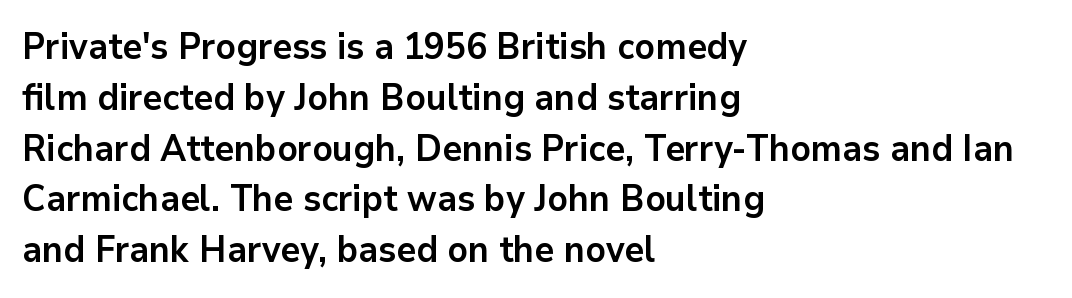
{"serif": "no", "italic": "no", "bold": "yes", "weight": "bold", "width": "normal", "stroke_contrast": "low", "x_height": "medium", "monospaced": "no", "underline": "no", "align": "left", "line_spacing": "normal", "line_spacing_ratio": 1.41, "letter_spacing": "normal", "letter_spacing_em": 0.0, "glyph_px": 36}
